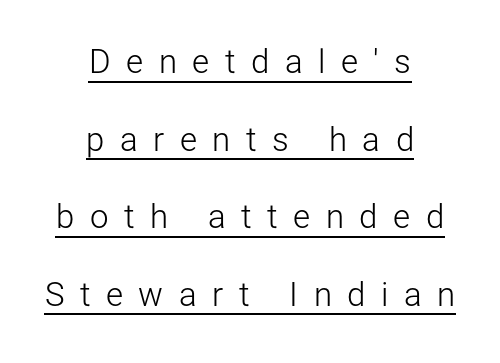
{"serif": "no", "italic": "no", "bold": "no", "weight": "light", "width": "normal", "stroke_contrast": "low", "x_height": "medium", "monospaced": "no", "underline": "yes", "align": "center", "line_spacing": "loose", "line_spacing_ratio": 2.35, "letter_spacing": "wide", "letter_spacing_em": 0.47, "glyph_px": 33}
